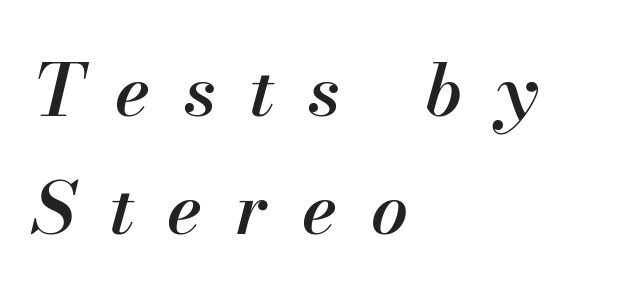
The image shows 73 px semibold type, italic (leaning right); set left-aligned, normal line spacing (1.61x), unusually wide letter spacing (+0.46 em), not underlined; medium stroke contrast and a small x-height.
